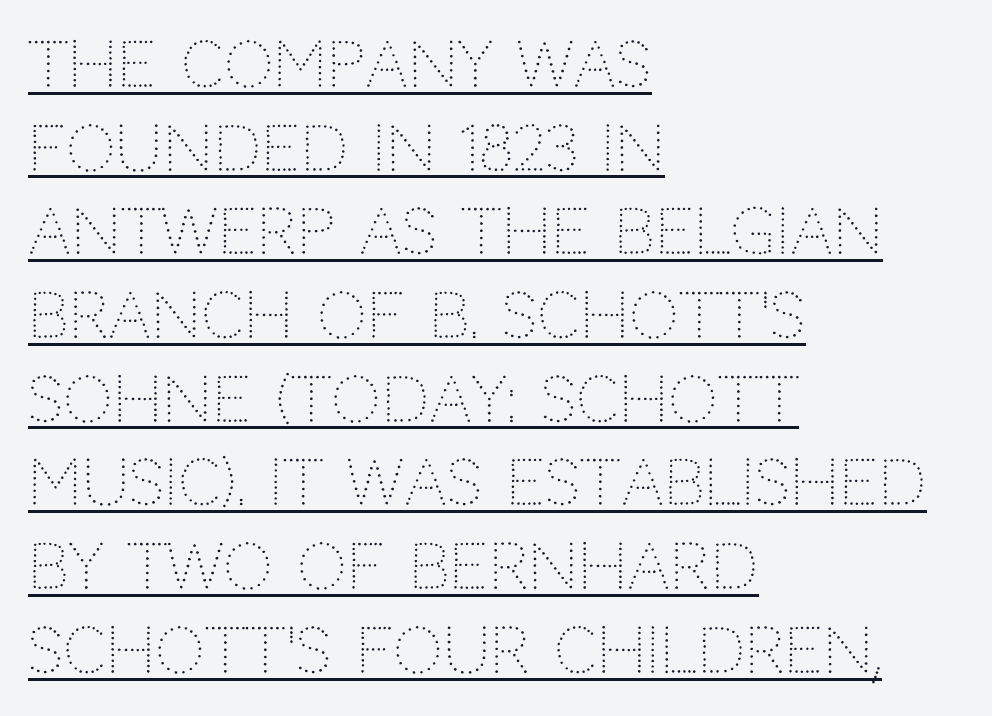
Q: Is the text bold? A: No.
Q: Is the text italic (slanted)? A: No, it is upright.
Q: Is the typeface a serif or a sans-serif typeface? A: Sans-serif.
Q: Is the text underlined? A: Yes.
Q: How is the paragraph aligned? A: Left-aligned.
Q: Is the spacing between letters normal or unusually wide? A: Normal.
Q: Is the spacing between lines tight, normal or loose? A: Normal.
Q: Width (condensed, normal, or wide)? A: Normal.
Q: Stroke contrast? A: Low.
Q: x-height? A: Large.
Q: Monospaced? A: No.
